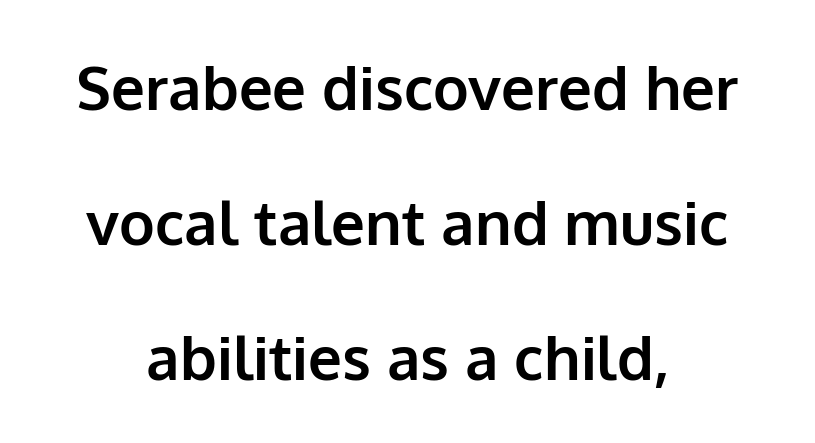
Q: Is the text bold? A: Yes.
Q: Is the text italic (slanted)? A: No, it is upright.
Q: Is the typeface a serif or a sans-serif typeface? A: Sans-serif.
Q: Is the text underlined? A: No.
Q: How is the paragraph aligned? A: Centered.
Q: Is the spacing between letters normal or unusually wide? A: Normal.
Q: Is the spacing between lines tight, normal or loose? A: Loose.
Q: Width (condensed, normal, or wide)? A: Normal.
Q: Stroke contrast? A: Low.
Q: x-height? A: Medium.
Q: Monospaced? A: No.
